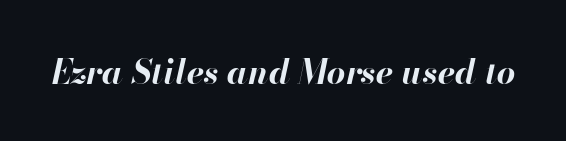
Q: Is the text bold? A: Yes.
Q: Is the text italic (slanted)? A: Yes, it leans right by about 13 degrees.
Q: Is the text underlined? A: No.
Q: Is the spacing between letters normal or unusually wide? A: Normal.
Q: Width (condensed, normal, or wide)? A: Normal.
Q: Stroke contrast? A: High.
Q: x-height? A: Small.
Q: Monospaced? A: No.
